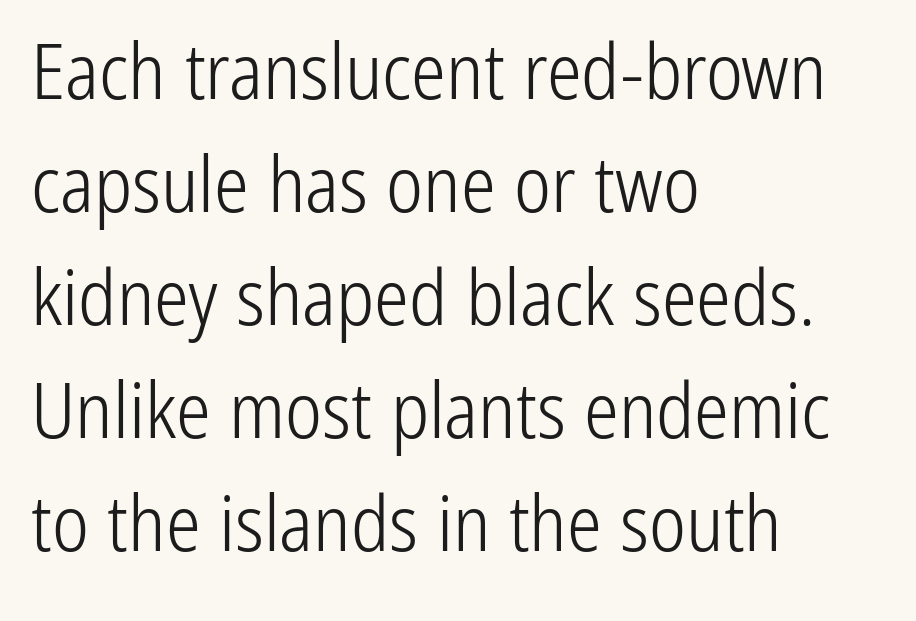
The image shows 78 px light, condensed sans-serif type, upright; set left-aligned, normal line spacing (1.45x), normal letter spacing, not underlined; low stroke contrast and a medium x-height.
